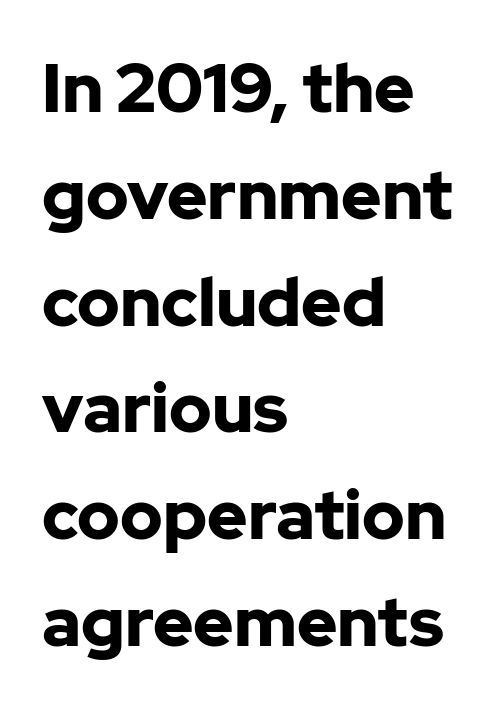
The image shows 68 px bold sans-serif type, upright; set left-aligned, normal line spacing (1.57x), normal letter spacing, not underlined; low stroke contrast and a medium x-height.
